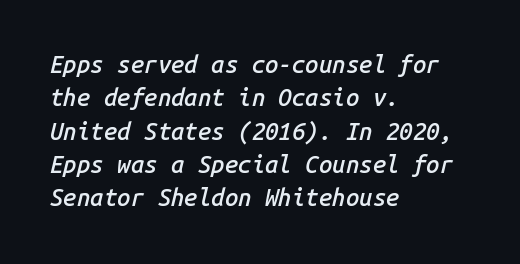
Q: Is the text bold? A: Semi-bold.
Q: Is the text italic (slanted)? A: Yes, it leans right by about 14 degrees.
Q: Is the text underlined? A: No.
Q: How is the paragraph aligned? A: Left-aligned.
Q: Is the spacing between letters normal or unusually wide? A: Normal.
Q: Is the spacing between lines tight, normal or loose? A: Normal.
